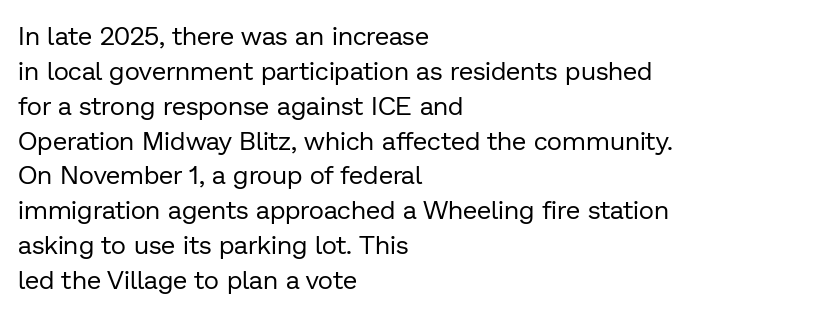
Q: Is the text bold? A: No.
Q: Is the text italic (slanted)? A: No, it is upright.
Q: Is the text underlined? A: No.
Q: How is the paragraph aligned? A: Left-aligned.
Q: Is the spacing between letters normal or unusually wide? A: Normal.
Q: Is the spacing between lines tight, normal or loose? A: Normal.
